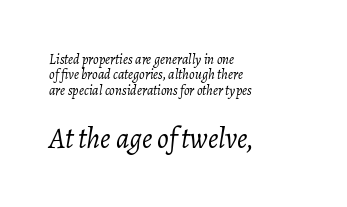
The image shows 29 px light type, italic (leaning right); set left-aligned, tight line spacing (1.09x), normal letter spacing, not underlined; the second (bottom) block is 2.07x larger; low stroke contrast and a medium x-height.
